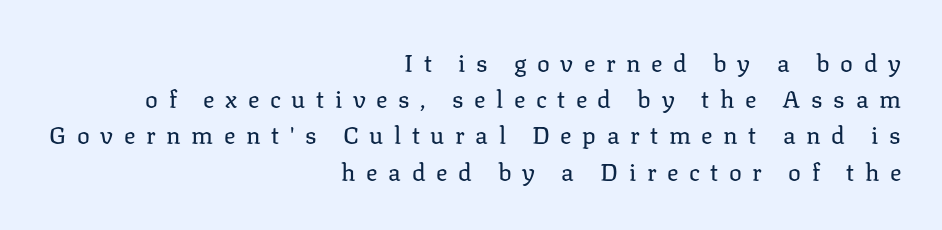
The image shows 24 px text type, upright; set right-aligned, normal line spacing (1.51x), unusually wide letter spacing (+0.44 em), not underlined.
